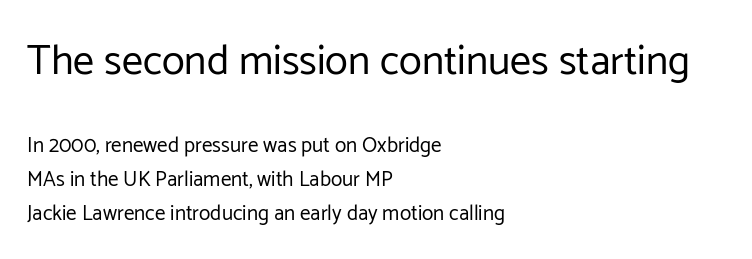
Think of a printed novel: that variable character pitch is what you see here. The characters display no serif detailing; their extremities are plain. In this sample the first text group is rendered at the bigger scale. Regular leading. The tracking reads as untouched default to a designer's eye.
